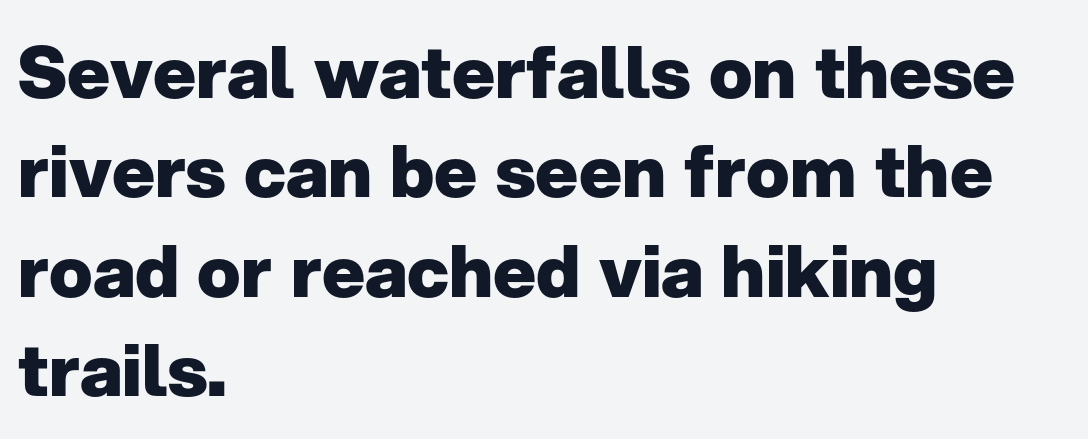
In terms of letterspacing, this is plain default setting. The rendering uses natural spacing where letterforms have individual widths. A full-strength bold gives these letters their thick strokes. Vertically, the passage feels balanced, rows spaced as you'd expect. Any mark beneath the type? The region is blank. Nope, no serifs anywhere on these letters.
